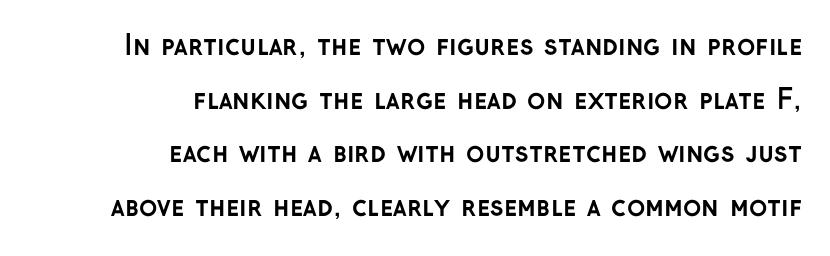
Q: Is the text bold? A: Yes.
Q: Is the text italic (slanted)? A: No, it is upright.
Q: Is the text underlined? A: No.
Q: How is the paragraph aligned? A: Right-aligned.
Q: Is the spacing between letters normal or unusually wide? A: Normal.
Q: Is the spacing between lines tight, normal or loose? A: Loose.
